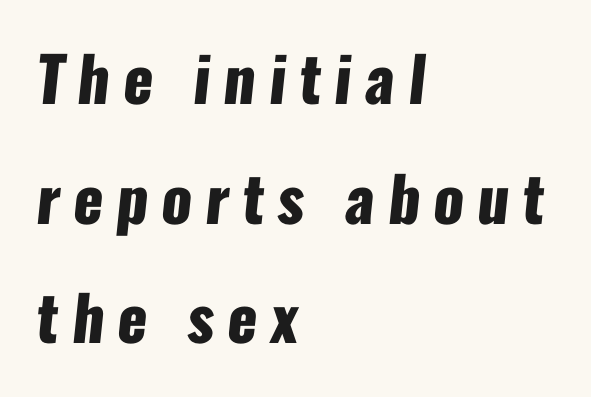
{"serif": "no", "bold": "yes", "weight": "heavy", "width": "condensed", "stroke_contrast": "low", "x_height": "medium", "monospaced": "no", "underline": "no", "align": "left", "line_spacing": "loose", "line_spacing_ratio": 1.93, "letter_spacing": "wide", "letter_spacing_em": 0.21, "glyph_px": 62}
